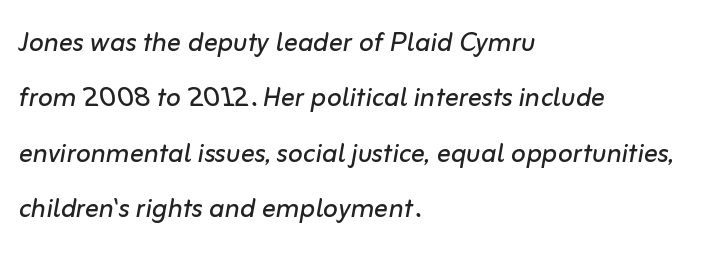
Q: Is the text bold? A: No.
Q: Is the text italic (slanted)? A: Yes, it leans right by about 10 degrees.
Q: Is the text underlined? A: No.
Q: How is the paragraph aligned? A: Left-aligned.
Q: Is the spacing between letters normal or unusually wide? A: Normal.
Q: Is the spacing between lines tight, normal or loose? A: Normal.
Q: Width (condensed, normal, or wide)? A: Normal.
Q: Stroke contrast? A: Low.
Q: x-height? A: Medium.
Q: Monospaced? A: No.
